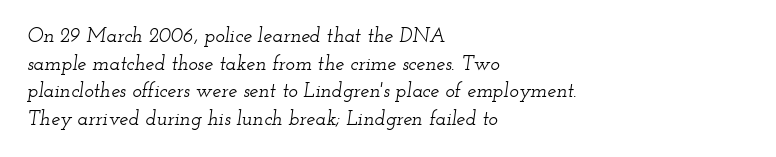
{"italic": "yes", "lean": "right", "slant_degrees": 12, "underline": "no", "align": "left", "line_spacing": "normal", "line_spacing_ratio": 1.38, "letter_spacing": "normal", "letter_spacing_em": 0.0, "glyph_px": 20}
